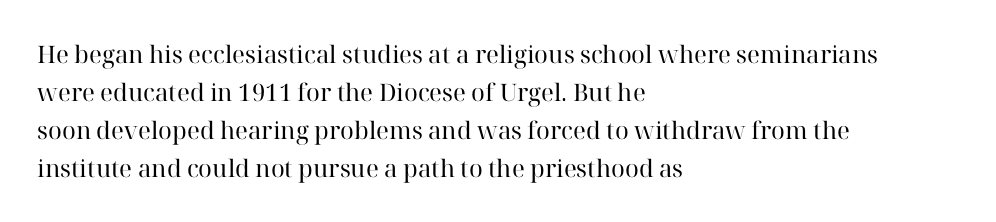
Q: Is the text bold? A: No.
Q: Is the text italic (slanted)? A: No, it is upright.
Q: Is the text underlined? A: No.
Q: How is the paragraph aligned? A: Left-aligned.
Q: Is the spacing between letters normal or unusually wide? A: Normal.
Q: Is the spacing between lines tight, normal or loose? A: Normal.
